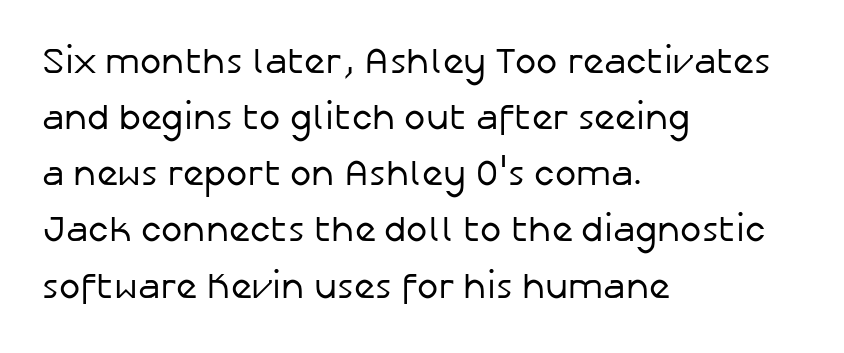
The image shows 36 px regular-weight sans-serif type, upright; set left-aligned, normal line spacing (1.56x), normal letter spacing, not underlined; low stroke contrast and a medium x-height.
